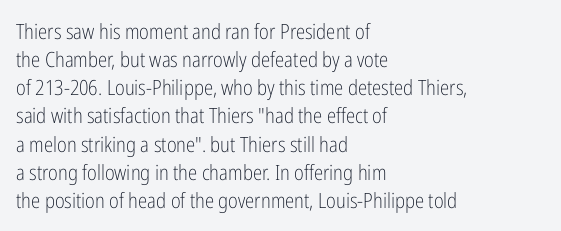
{"italic": "no", "bold": "no", "underline": "no", "align": "left", "line_spacing": "normal", "line_spacing_ratio": 1.34, "letter_spacing": "normal", "letter_spacing_em": 0.0, "glyph_px": 21}
